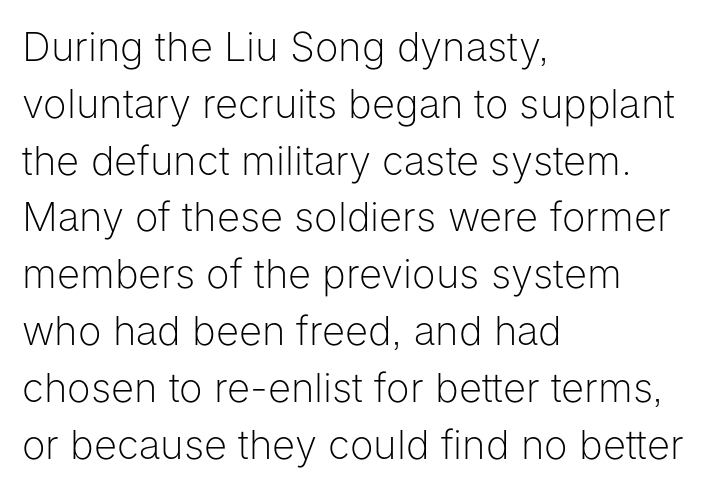
The image shows 40 px light sans-serif type, upright; set left-aligned, normal line spacing (1.42x), normal letter spacing, not underlined; low stroke contrast and a medium x-height.
